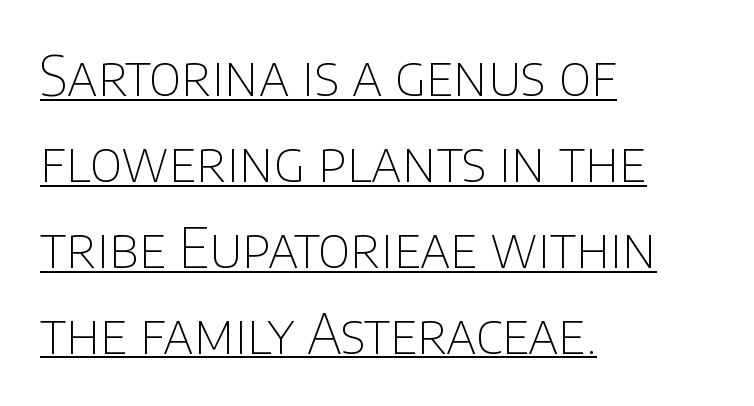
The rows are spaced the way most documents space them. The typesetter has applied underlining to the passage shown. The typography opts for an upright posture over an oblique one. A typesetter would label this face a sans. The letters sit at their default tracking, neither squeezed nor spread.
